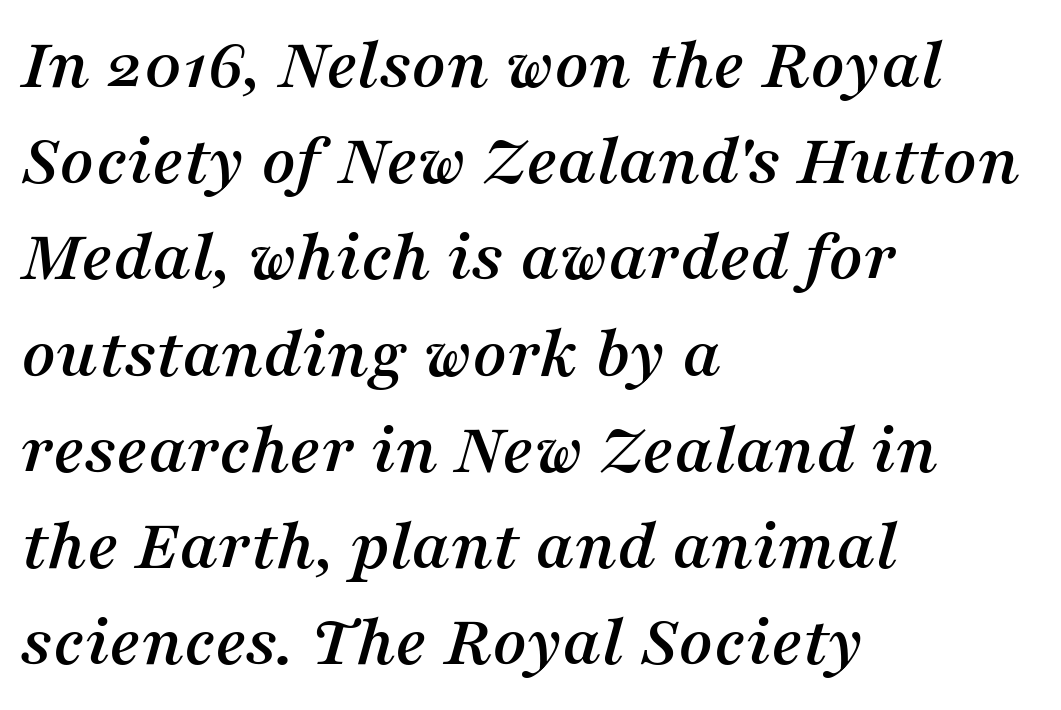
{"serif": "yes", "italic": "yes", "lean": "right", "slant_degrees": 16, "width": "normal", "stroke_contrast": "medium", "x_height": "medium", "monospaced": "no", "underline": "no", "align": "left", "line_spacing": "normal", "line_spacing_ratio": 1.3, "letter_spacing": "normal", "letter_spacing_em": 0.0, "glyph_px": 74}
